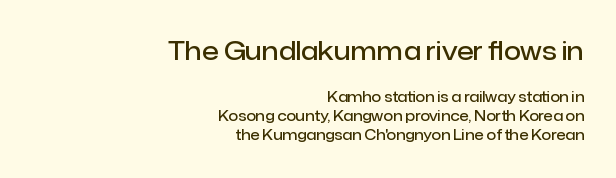
Interline gaps are of average width in this sample. The face used here is a semibold: visibly heavier than regular, lighter than bold. Typeset ragged left — the right edge is the straight one. The font's upright variant was chosen for this text. Between these two stacked blocks, the higher one wins on size. Students, note that the glyphs here touch the page at normal intervals.
